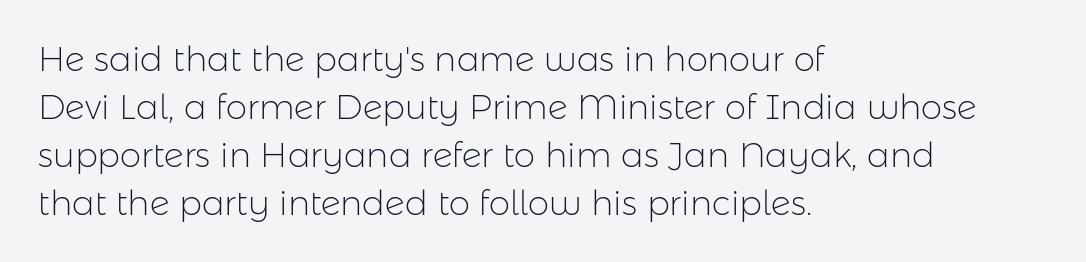
Look at the bottom of the vertical strokes: they stop flat, with no serifs. Just letters on the line, the space beneath them empty. Varying glyph widths throughout — classic text-font behaviour. Left-aligned paragraph, ragged on the right. Short note: letters normally spaced. The typesetting does not lean heavy: it is not bold.
